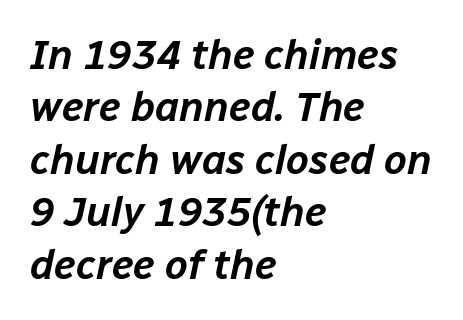
This block has exactly the height ordinary leading produces. The typography opts for an oblique posture over an upright one. Teacher's note: observe the even left margin — that is flush-left alignment. Note the varied advance widths — an 'i' is clearly narrower than an 'm'. The tracking reads as untouched default to a designer's eye.
